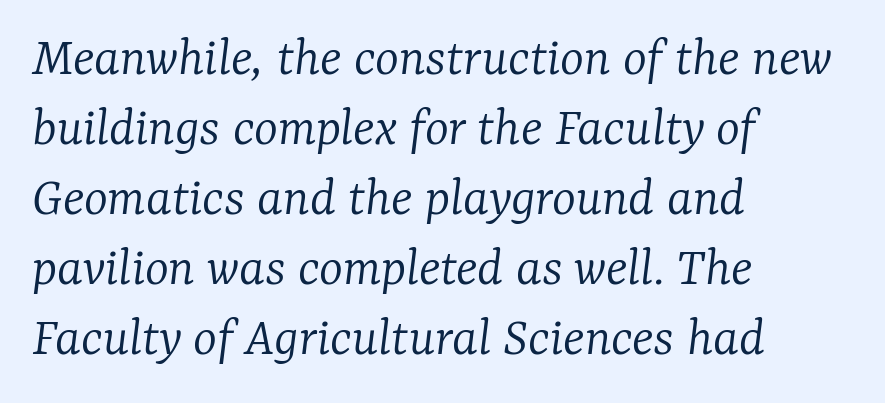
Q: Is the text bold? A: No.
Q: Is the text italic (slanted)? A: Yes, it leans right by about 7 degrees.
Q: Is the typeface a serif or a sans-serif typeface? A: Serif.
Q: Is the text underlined? A: No.
Q: How is the paragraph aligned? A: Left-aligned.
Q: Is the spacing between letters normal or unusually wide? A: Normal.
Q: Width (condensed, normal, or wide)? A: Normal.
Q: Stroke contrast? A: Low.
Q: x-height? A: Medium.
Q: Monospaced? A: No.
